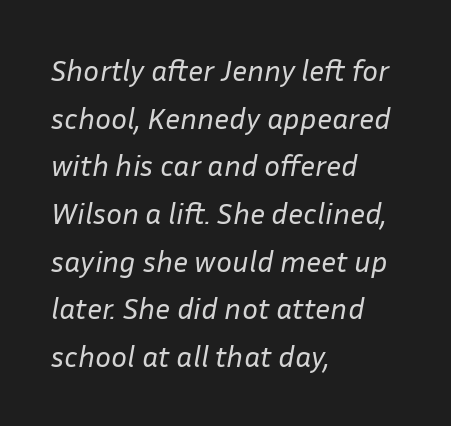
Q: Is the text bold? A: No.
Q: Is the text italic (slanted)? A: Yes, it leans right by about 10 degrees.
Q: Is the text underlined? A: No.
Q: How is the paragraph aligned? A: Left-aligned.
Q: Is the spacing between letters normal or unusually wide? A: Normal.
Q: Is the spacing between lines tight, normal or loose? A: Normal.
Q: Width (condensed, normal, or wide)? A: Normal.
Q: Stroke contrast? A: Low.
Q: x-height? A: Medium.
Q: Monospaced? A: No.
